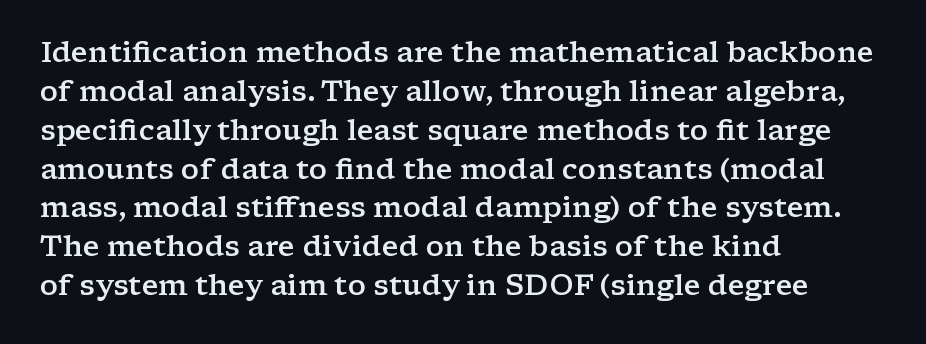
Q: Is the text bold? A: Semi-bold.
Q: Is the text italic (slanted)? A: No, it is upright.
Q: Is the typeface a serif or a sans-serif typeface? A: Serif.
Q: Is the text underlined? A: No.
Q: How is the paragraph aligned? A: Left-aligned.
Q: Is the spacing between letters normal or unusually wide? A: Normal.
Q: Is the spacing between lines tight, normal or loose? A: Normal.
Q: Width (condensed, normal, or wide)? A: Wide.
Q: Stroke contrast? A: Low.
Q: x-height? A: Medium.
Q: Monospaced? A: No.
